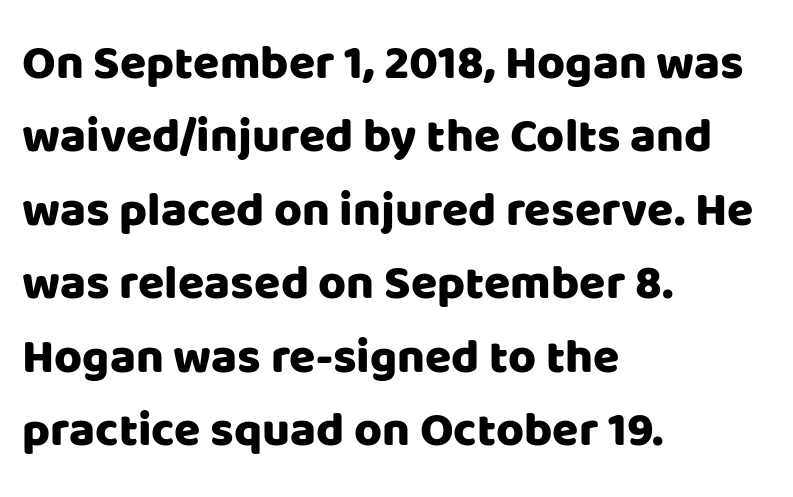
The image shows 48 px sans-serif type, upright; set left-aligned, normal line spacing (1.53x), normal letter spacing, not underlined; low stroke contrast and a large x-height.
